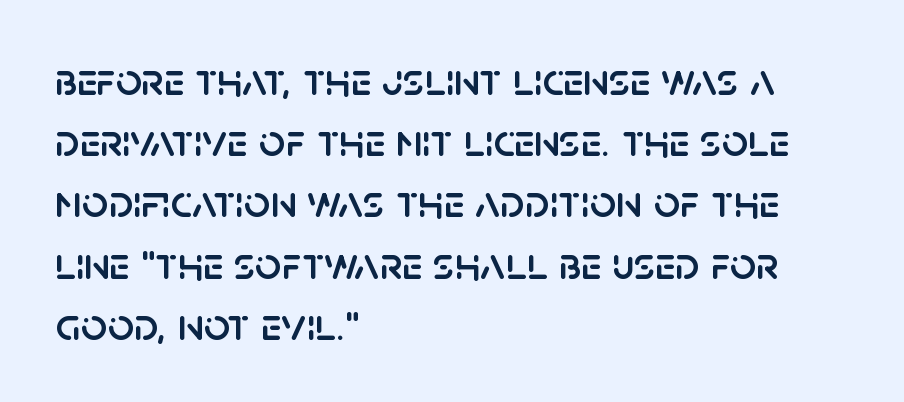
The specimen omits any rule beneath the text block's lines. Glyph-to-glyph distance matches everyday printed text. A student would call this left alignment; a typographer would say flush left, rag right. The specimen reads as upright at a glance. Is there much room between lines? A standard amount, neither cramped nor airy.
